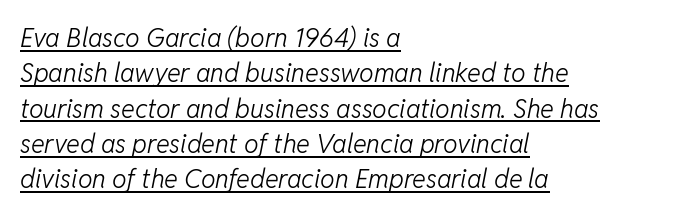
The image shows 26 px text type, italic (leaning right); set left-aligned, normal line spacing (1.36x), normal letter spacing, underlined.
